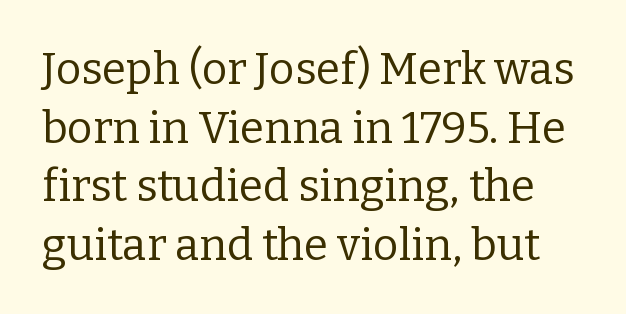
{"serif": "yes", "italic": "no", "bold": "no", "weight": "regular", "width": "normal", "stroke_contrast": "low", "x_height": "medium", "monospaced": "no", "underline": "no", "line_spacing": "normal", "line_spacing_ratio": 1.33, "letter_spacing": "normal", "letter_spacing_em": 0.0, "glyph_px": 44}
